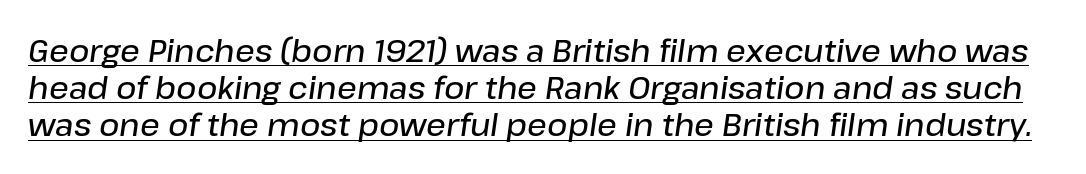
Q: Is the text bold? A: Semi-bold.
Q: Is the text italic (slanted)? A: Yes, it leans right by about 8 degrees.
Q: Is the text underlined? A: Yes.
Q: Is the spacing between letters normal or unusually wide? A: Normal.
Q: Width (condensed, normal, or wide)? A: Normal.
Q: Stroke contrast? A: Low.
Q: x-height? A: Medium.
Q: Monospaced? A: No.
